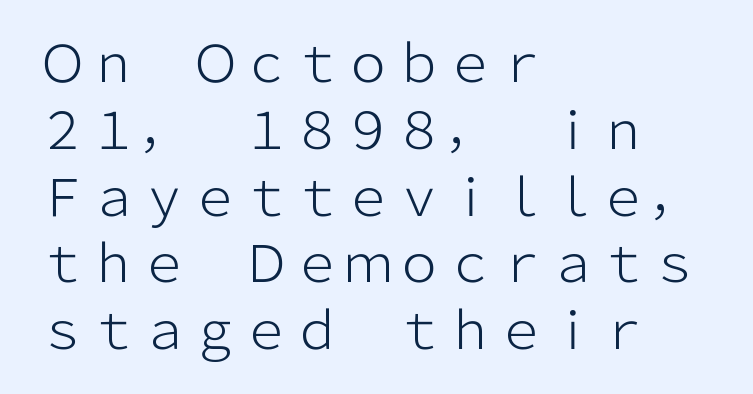
No feet cap the strokes, marking this as sans-serif type. In CSS terms this would be text-align: left. Students, note that the glyphs here touch the page at normal intervals. Posture: vertical. Nobody drew a line under any word here. The passage shown is typed in a proportional face where columns would drift.
